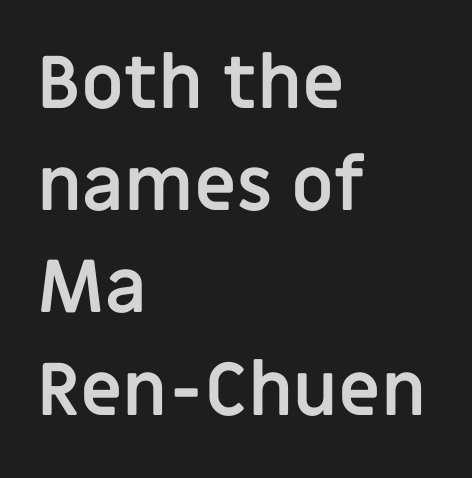
The image shows 73 px semibold sans-serif type, upright; set left-aligned, normal line spacing (1.4x), normal letter spacing, not underlined; low stroke contrast and a large x-height.
